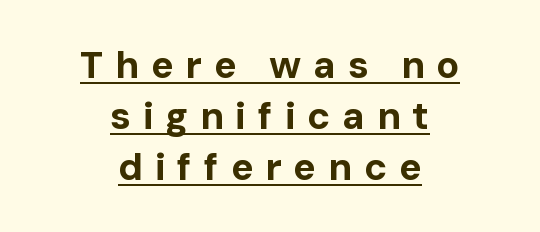
{"serif": "no", "italic": "no", "bold": "yes", "weight": "bold", "width": "normal", "stroke_contrast": "low", "x_height": "medium", "monospaced": "no", "underline": "yes", "align": "center", "line_spacing": "normal", "line_spacing_ratio": 1.34, "letter_spacing": "wide", "letter_spacing_em": 0.31, "glyph_px": 38}
